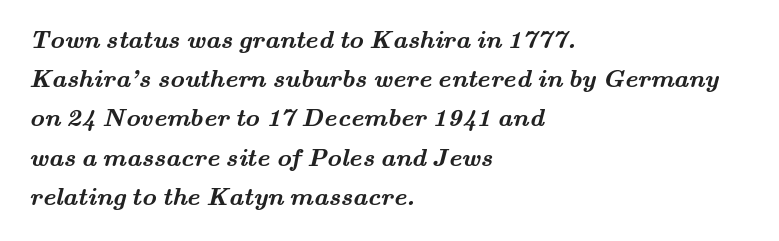
{"bold": "yes", "underline": "no", "align": "left", "line_spacing": "normal", "line_spacing_ratio": 1.57, "letter_spacing": "normal", "letter_spacing_em": 0.0, "glyph_px": 25}
